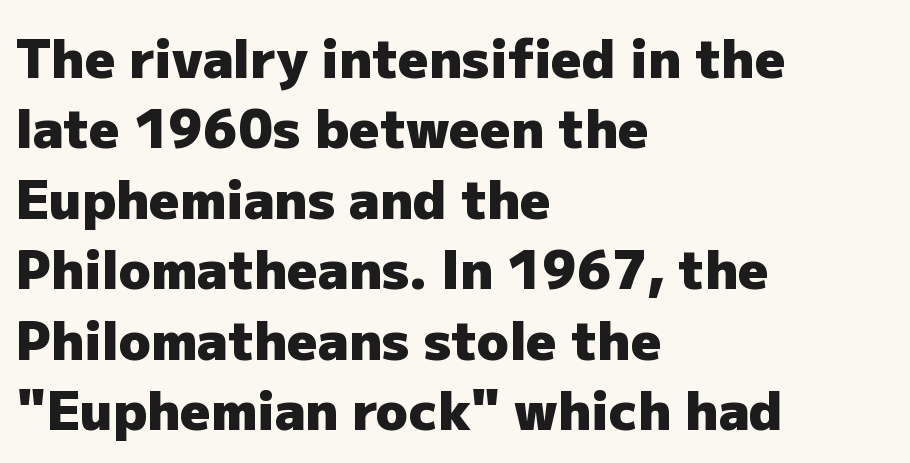
Q: Is the text bold? A: Yes.
Q: Is the text italic (slanted)? A: No, it is upright.
Q: Is the typeface a serif or a sans-serif typeface? A: Sans-serif.
Q: Is the text underlined? A: No.
Q: How is the paragraph aligned? A: Left-aligned.
Q: Is the spacing between letters normal or unusually wide? A: Normal.
Q: Is the spacing between lines tight, normal or loose? A: Normal.
Q: Width (condensed, normal, or wide)? A: Normal.
Q: Stroke contrast? A: Low.
Q: x-height? A: Medium.
Q: Monospaced? A: No.
